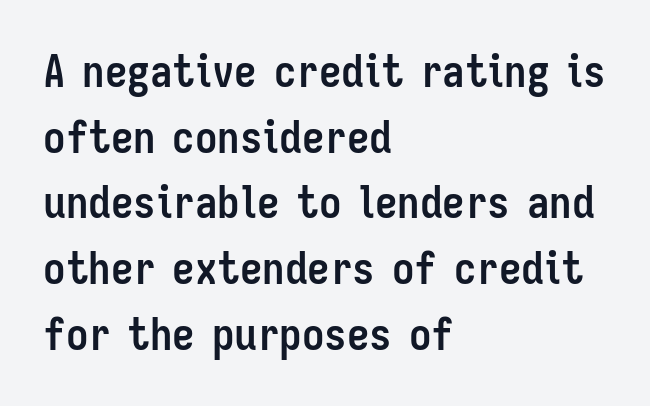
{"serif": "no", "italic": "no", "bold": "yes", "weight": "semibold", "width": "condensed", "stroke_contrast": "low", "x_height": "medium", "monospaced": "no", "underline": "no", "align": "left", "line_spacing": "normal", "line_spacing_ratio": 1.46, "letter_spacing": "normal", "letter_spacing_em": 0.0, "glyph_px": 45}
